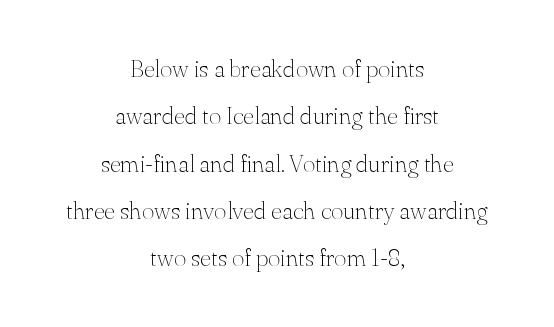
{"italic": "no", "bold": "no", "underline": "no", "align": "center", "line_spacing": "loose", "line_spacing_ratio": 1.97, "letter_spacing": "normal", "letter_spacing_em": 0.0, "glyph_px": 24}
